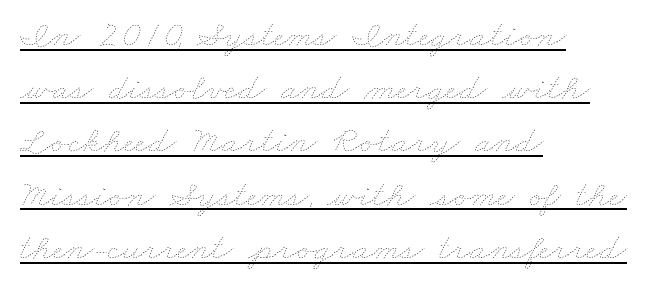
Character widths vary here, with narrow letters taking less room than wide ones. Rows of type keep a routine distance in the vertical direction. Has an underline been added? It has. Words appear dense and cohesive because spacing is normal.
